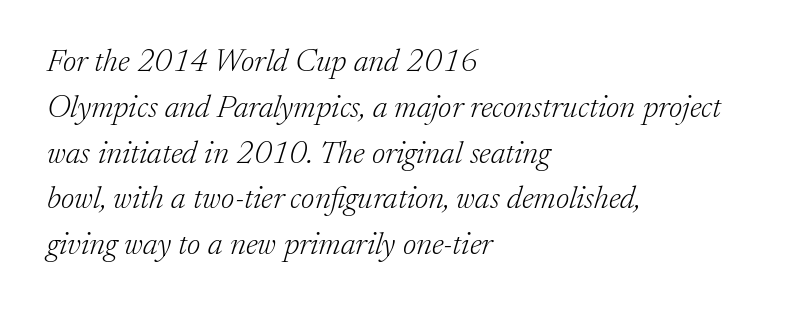
Q: Is the text bold? A: No.
Q: Is the text italic (slanted)? A: Yes, it leans right by about 17 degrees.
Q: Is the typeface a serif or a sans-serif typeface? A: Serif.
Q: Is the text underlined? A: No.
Q: How is the paragraph aligned? A: Left-aligned.
Q: Is the spacing between letters normal or unusually wide? A: Normal.
Q: Is the spacing between lines tight, normal or loose? A: Normal.
Q: Width (condensed, normal, or wide)? A: Normal.
Q: Stroke contrast? A: Low.
Q: x-height? A: Medium.
Q: Monospaced? A: No.
